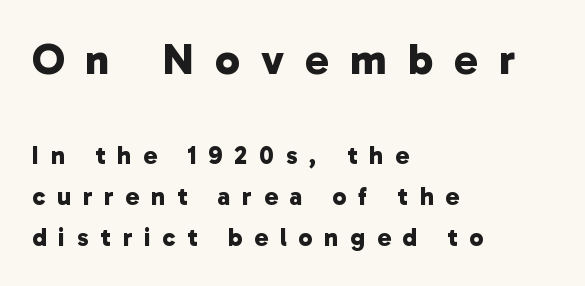
The image shows 44 px bold sans-serif type; set left-aligned, normal line spacing (1.65x), unusually wide letter spacing (+0.48 em), not underlined; the first (top) block is 1.76x larger; low stroke contrast and a medium x-height.
